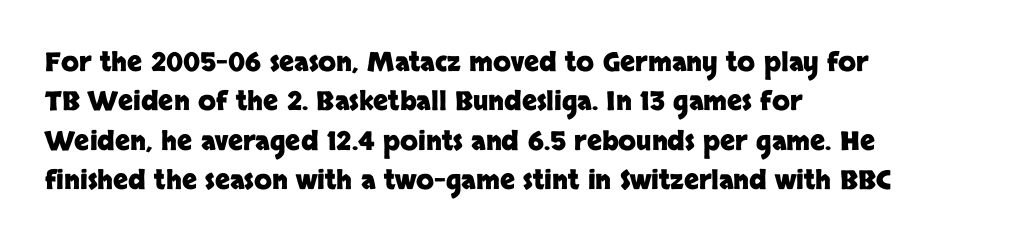
The image shows 26 px bold type, upright; set left-aligned, normal line spacing (1.51x), normal letter spacing, not underlined.
